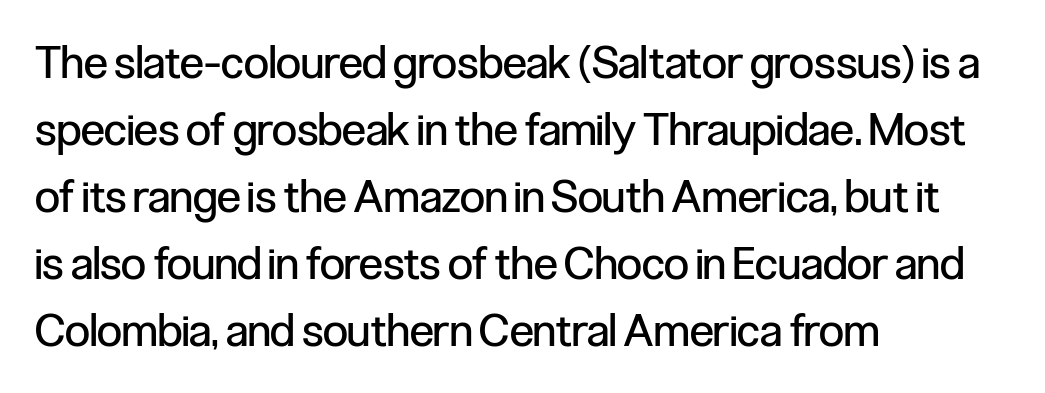
These lines are rendered in a variable-pitch font. In CSS terms this would be text-align: left. Is this a heavy cut? Hardly; it is regular or lighter. Leading matches the norm, producing a regular column.
